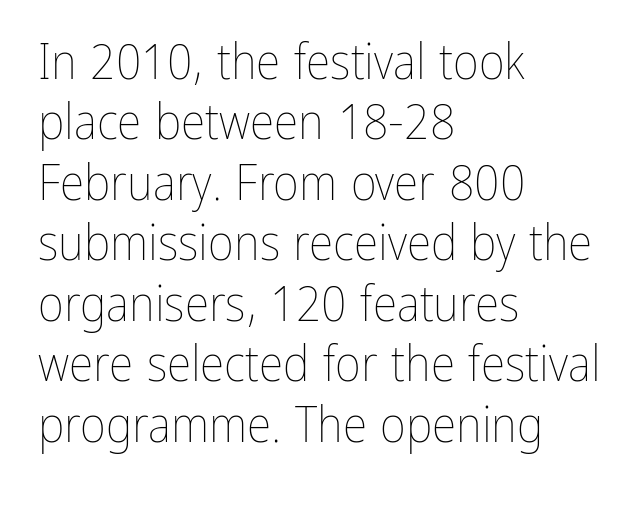
No extra ink here — the face is not bold. Has an underline been added? It has not. The lines in this sample share a left origin and differ only in where they stop. Is this a fixed-width face? No — the glyphs have proportional, varying widths. Vertical strokes here are truly vertical. The rendering keeps characters at their native spacing.
